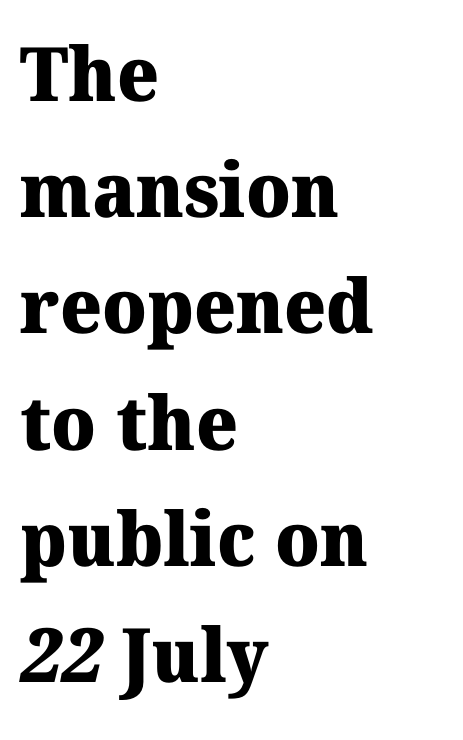
{"serif": "yes", "bold": "yes", "weight": "heavy", "width": "normal", "stroke_contrast": "medium", "x_height": "medium", "monospaced": "no", "underline": "no", "align": "left", "line_spacing": "normal", "line_spacing_ratio": 1.55, "letter_spacing": "normal", "letter_spacing_em": 0.0, "glyph_px": 75}
